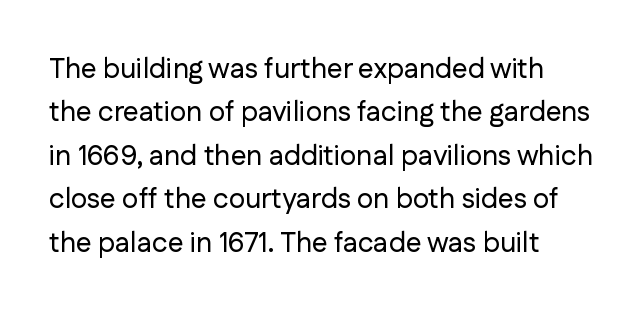
This sample uses plain, unmodified letter spacing. This sample keeps an unexceptional amount of space between lines. Posture: straight, roman, zero tilt. Serifs: no, the terminals of the letterforms are clean. Honestly, there is no underline to notice here at all.
